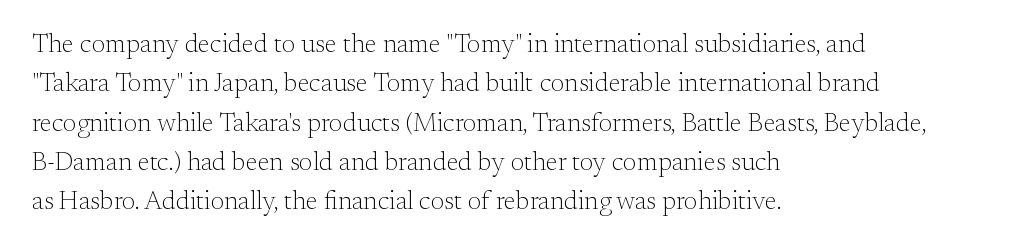
A typesetter would mark this as roman, not italic. Does the leading feel generous? No, just average. The typesetter chose a ragged-right arrangement here. The gaps between neighbouring characters are ordinary and unremarkable. Is this a heavy cut? Hardly; it is regular or lighter. The space directly below the letters is spotless.
